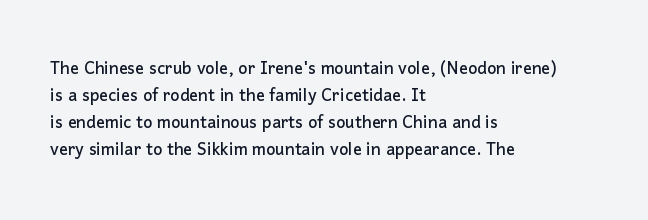
Is the block centered? No — it sits flush against the left margin. Beneath every word, the page is bare. What stands out about the letter spacing? Nothing — it is the standard amount. The lettering stays uniformly vertical, giving the passage a roman look.
